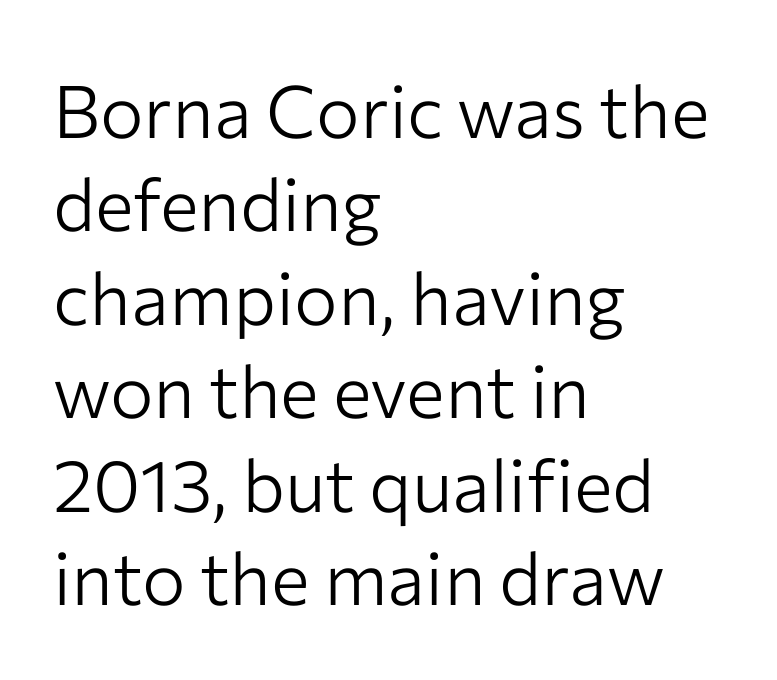
{"serif": "no", "italic": "no", "bold": "no", "weight": "light", "width": "normal", "stroke_contrast": "low", "x_height": "medium", "monospaced": "no", "underline": "no", "align": "left", "line_spacing": "normal", "line_spacing_ratio": 1.28, "letter_spacing": "normal", "letter_spacing_em": 0.0, "glyph_px": 73}
